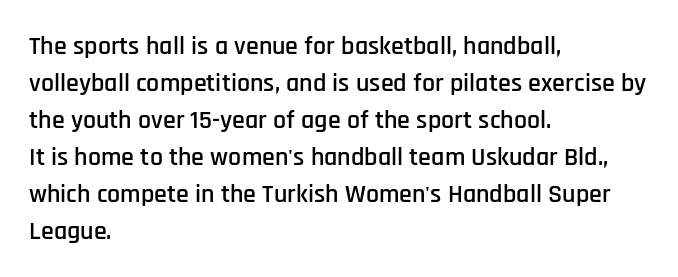
Q: Is the text italic (slanted)? A: No, it is upright.
Q: Is the text underlined? A: No.
Q: How is the paragraph aligned? A: Left-aligned.
Q: Is the spacing between letters normal or unusually wide? A: Normal.
Q: Is the spacing between lines tight, normal or loose? A: Normal.
